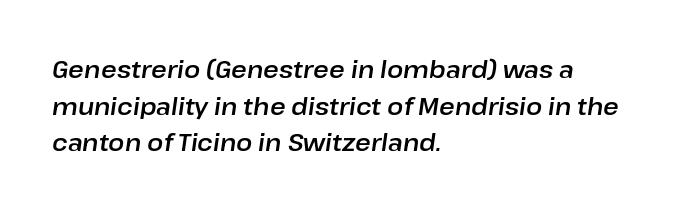
Q: Is the text italic (slanted)? A: Yes, it leans right by about 8 degrees.
Q: Is the text underlined? A: No.
Q: How is the paragraph aligned? A: Left-aligned.
Q: Is the spacing between letters normal or unusually wide? A: Normal.
Q: Is the spacing between lines tight, normal or loose? A: Normal.
